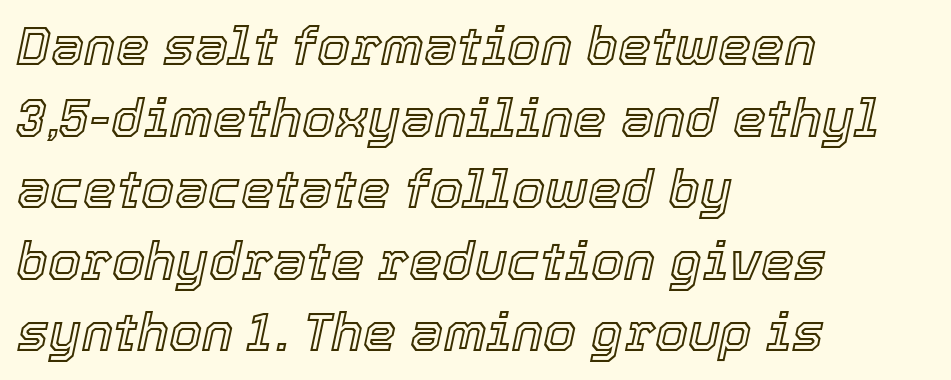
{"italic": "yes", "lean": "right", "slant_degrees": 12, "width": "normal", "x_height": "medium", "monospaced": "no", "underline": "no", "align": "left", "line_spacing": "normal", "line_spacing_ratio": 1.35, "letter_spacing": "normal", "letter_spacing_em": 0.0, "glyph_px": 53}
